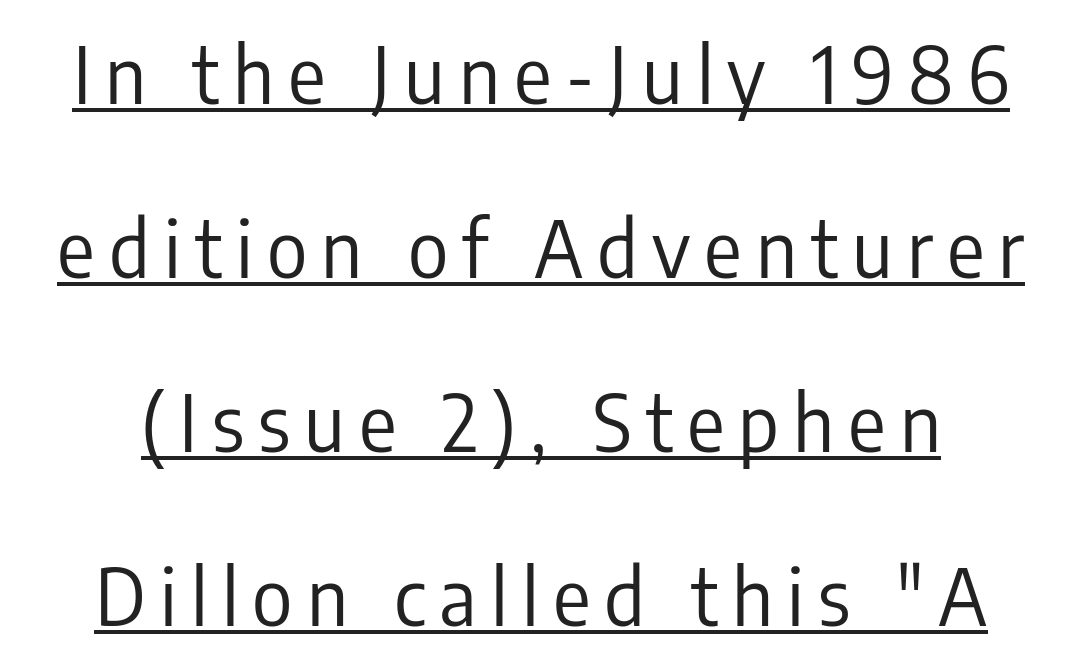
Stroke terminals: plain, sans-serif. Interline gaps are noticeably wide in this sample. Unlike italic type, these characters show no tilt at all. The weight tops out at a normal text grade.
